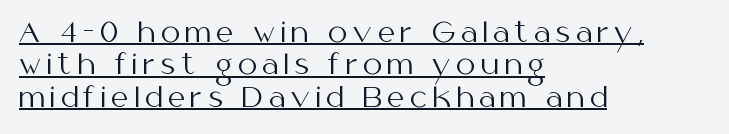
Q: Is the text bold? A: No.
Q: Is the text italic (slanted)? A: No, it is upright.
Q: Is the text underlined? A: Yes.
Q: How is the paragraph aligned? A: Left-aligned.
Q: Is the spacing between letters normal or unusually wide? A: Unusually wide.
